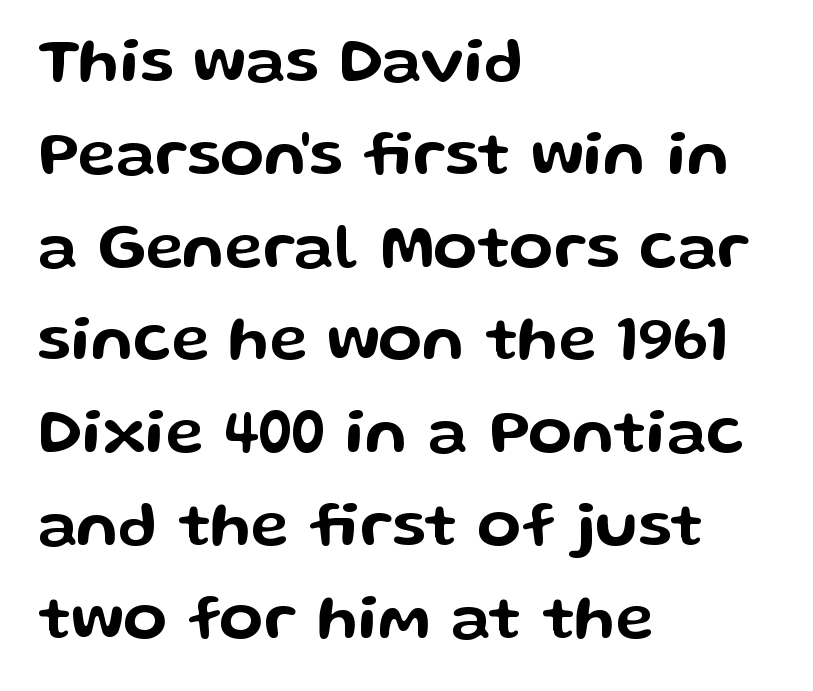
Does the copy run flush right? No — it runs flush left. To sum up the face: it is a sans, with no serifs. Baseline-to-baseline distance is the conventional proportion of letter height. Characters follow at the spacing the type designer built in. The lettering stays uniformly vertical, giving the passage a roman look.
